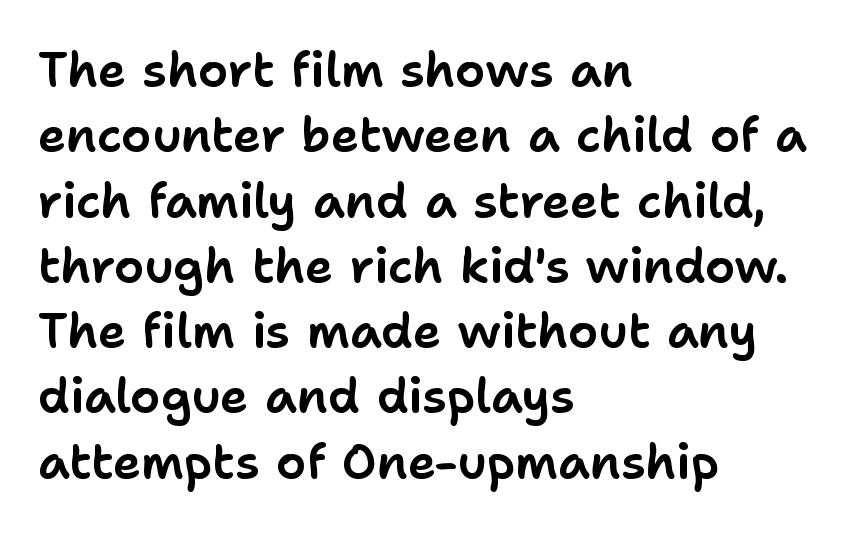
The image shows 48 px sans-serif type, upright; set left-aligned, normal line spacing (1.36x), normal letter spacing, not underlined; low stroke contrast and a medium x-height.
